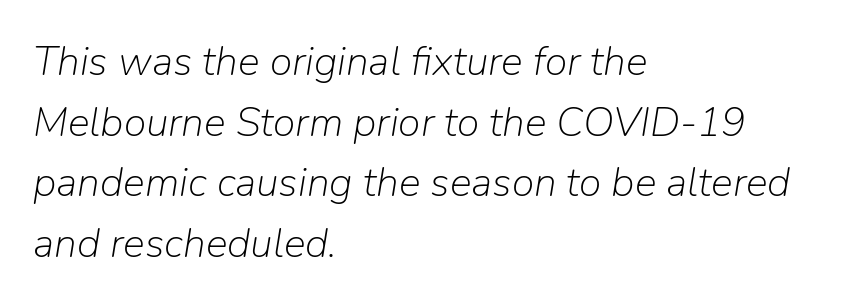
Q: Is the text bold? A: No.
Q: Is the text italic (slanted)? A: Yes, it leans right by about 9 degrees.
Q: Is the text underlined? A: No.
Q: How is the paragraph aligned? A: Left-aligned.
Q: Is the spacing between letters normal or unusually wide? A: Normal.
Q: Is the spacing between lines tight, normal or loose? A: Normal.
Q: Width (condensed, normal, or wide)? A: Normal.
Q: Stroke contrast? A: Low.
Q: x-height? A: Medium.
Q: Monospaced? A: No.
